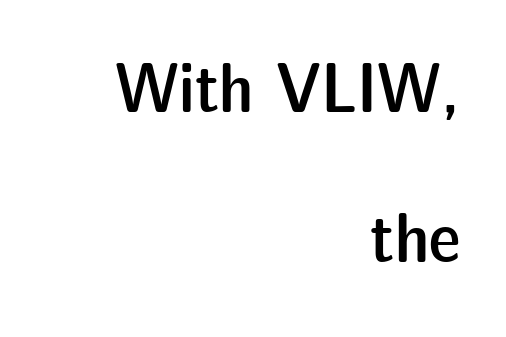
Q: Is the text bold? A: Semi-bold.
Q: Is the text italic (slanted)? A: No, it is upright.
Q: Is the typeface a serif or a sans-serif typeface? A: Sans-serif.
Q: Is the text underlined? A: No.
Q: How is the paragraph aligned? A: Right-aligned.
Q: Is the spacing between letters normal or unusually wide? A: Normal.
Q: Is the spacing between lines tight, normal or loose? A: Loose.
Q: Width (condensed, normal, or wide)? A: Normal.
Q: Stroke contrast? A: Low.
Q: x-height? A: Medium.
Q: Monospaced? A: No.
